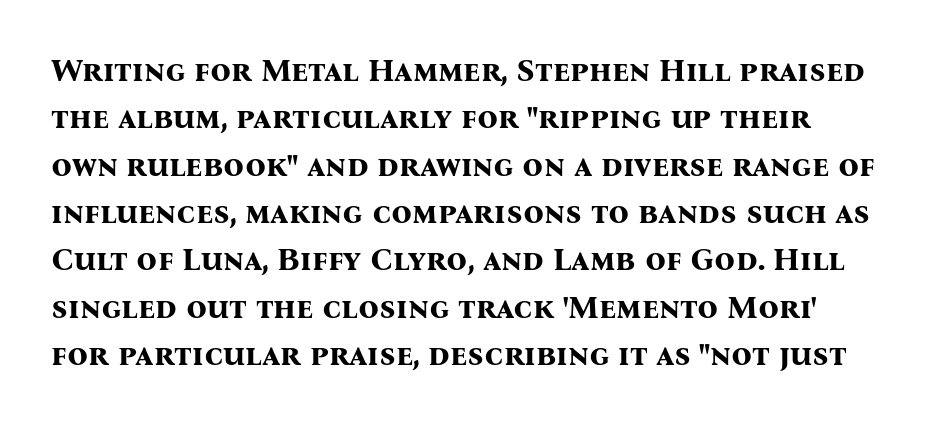
These lines are composed in type with serifs. The typography opts for an upright posture over an oblique one. This sample keeps an unexceptional amount of space between lines. In terms of weight, the rendering is a true, heavy bold. Check the space under the baseline: it is left empty.
